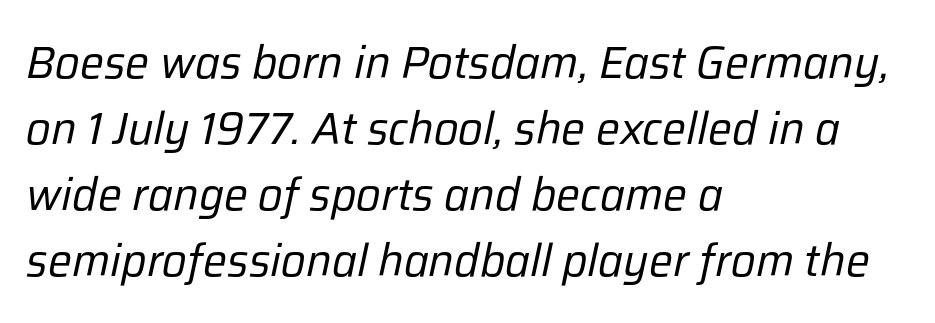
The image shows 45 px regular-weight type, italic (leaning right); set left-aligned, normal line spacing (1.47x), normal letter spacing, not underlined; low stroke contrast and a medium x-height.
